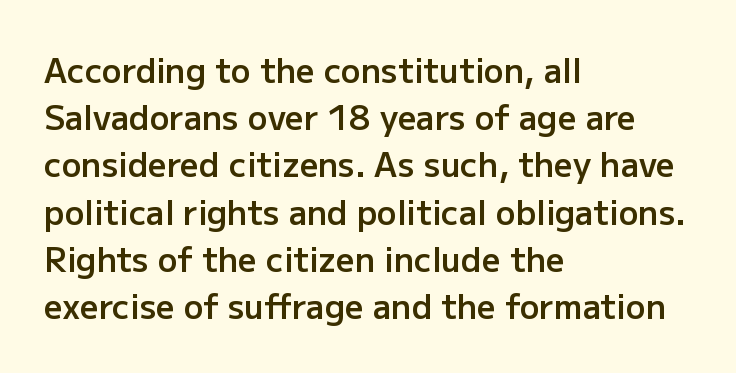
Letter spacing: default. This block has exactly the height ordinary leading produces. Quick note: underline off. Teacher's note: observe the even left margin — that is flush-left alignment.
